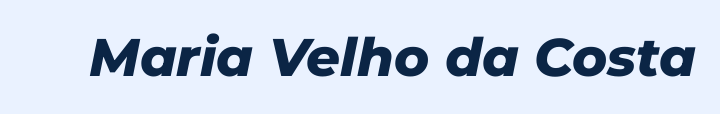
Think of a printed novel: that variable character pitch is what you see here. You'd pick this weight for a headline — it's a proper bold. The tracking reads as untouched default to a designer's eye. Rule under the text: the space is simply empty.
